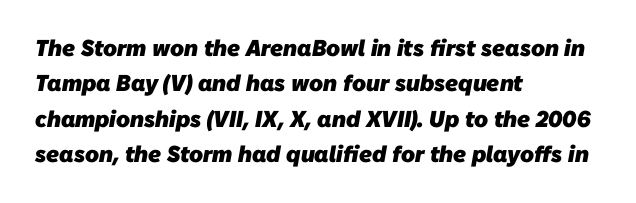
{"bold": "yes", "underline": "no", "align": "left", "line_spacing": "normal", "line_spacing_ratio": 1.54, "letter_spacing": "normal", "letter_spacing_em": 0.0, "glyph_px": 23}
